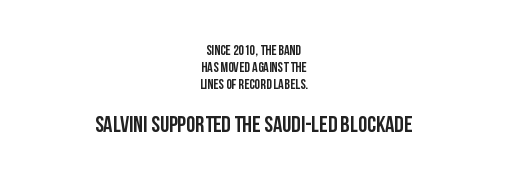
The image shows 23 px text type, upright; set centered, line spacing 1.21x, normal letter spacing, not underlined; the second (bottom) block is 1.64x larger.
